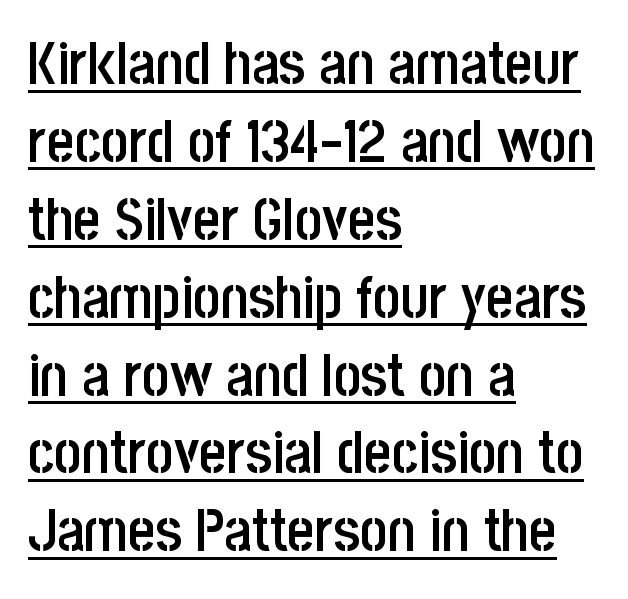
Q: Is the text bold? A: Semi-bold.
Q: Is the text italic (slanted)? A: No, it is upright.
Q: Is the typeface a serif or a sans-serif typeface? A: Sans-serif.
Q: Is the text underlined? A: Yes.
Q: How is the paragraph aligned? A: Left-aligned.
Q: Is the spacing between letters normal or unusually wide? A: Normal.
Q: Is the spacing between lines tight, normal or loose? A: Normal.
Q: Width (condensed, normal, or wide)? A: Condensed.
Q: Stroke contrast? A: Low.
Q: x-height? A: Large.
Q: Monospaced? A: No.
